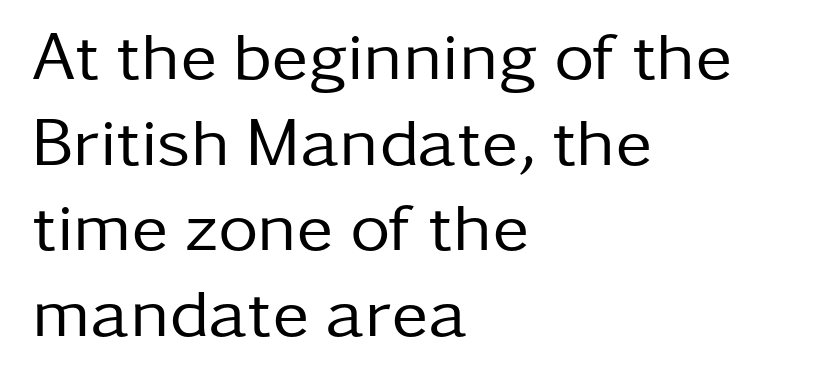
Note: no serifs on the glyphs. The space beneath each line is pristine and unruled. This rendering leaves character spacing at its baseline value. Proportional: the letters do not fall into vertical columns. A student would call this left alignment; a typographer would say flush left, rag right.
